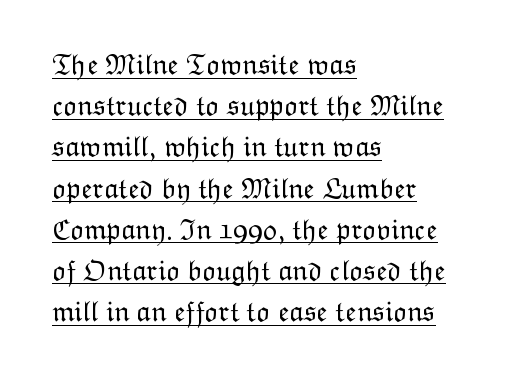
Do the letters lean? They stand straight. The rendered words wear a rule along their underside. The letters sit at their default tracking, neither squeezed nor spread. Casual observation: everything's shoved over to the left.
